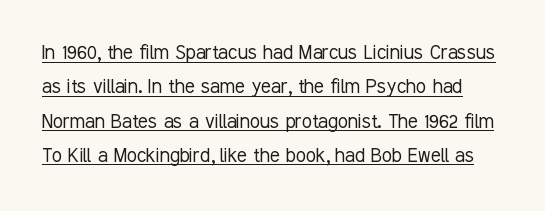
Q: Is the text bold? A: No.
Q: Is the text italic (slanted)? A: No, it is upright.
Q: Is the text underlined? A: Yes.
Q: Is the spacing between letters normal or unusually wide? A: Normal.
Q: Is the spacing between lines tight, normal or loose? A: Normal.
